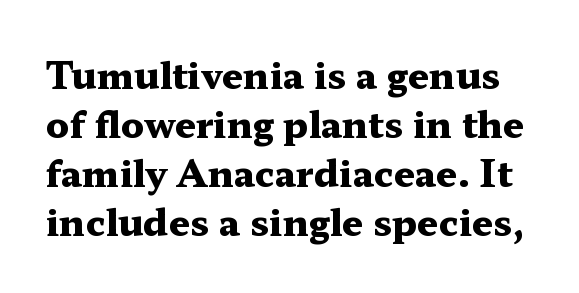
Q: Is the text bold? A: Yes.
Q: Is the text italic (slanted)? A: No, it is upright.
Q: Is the typeface a serif or a sans-serif typeface? A: Serif.
Q: Is the text underlined? A: No.
Q: Is the spacing between letters normal or unusually wide? A: Normal.
Q: Is the spacing between lines tight, normal or loose? A: Normal.
Q: Width (condensed, normal, or wide)? A: Wide.
Q: Stroke contrast? A: Medium.
Q: x-height? A: Medium.
Q: Monospaced? A: No.
